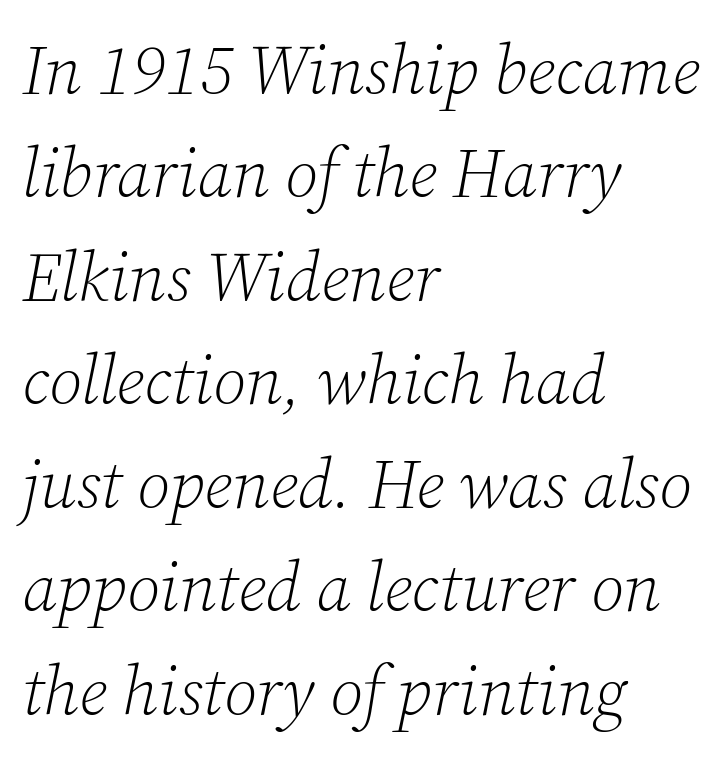
Weight: not bold — regular or lighter. Looking at the ascenders, they clearly lean. The specimen omits any rule beneath the text block's lines. Here the designer chose a conventional face with non-uniform glyph widths.
